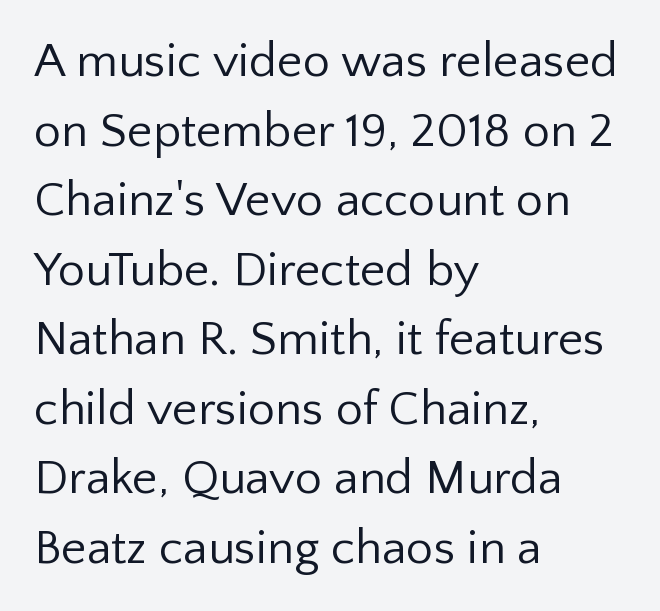
{"serif": "no", "italic": "no", "bold": "no", "weight": "regular", "width": "normal", "stroke_contrast": "low", "x_height": "medium", "monospaced": "no", "underline": "no", "align": "left", "line_spacing": "normal", "line_spacing_ratio": 1.42, "letter_spacing": "normal", "letter_spacing_em": 0.0, "glyph_px": 49}
